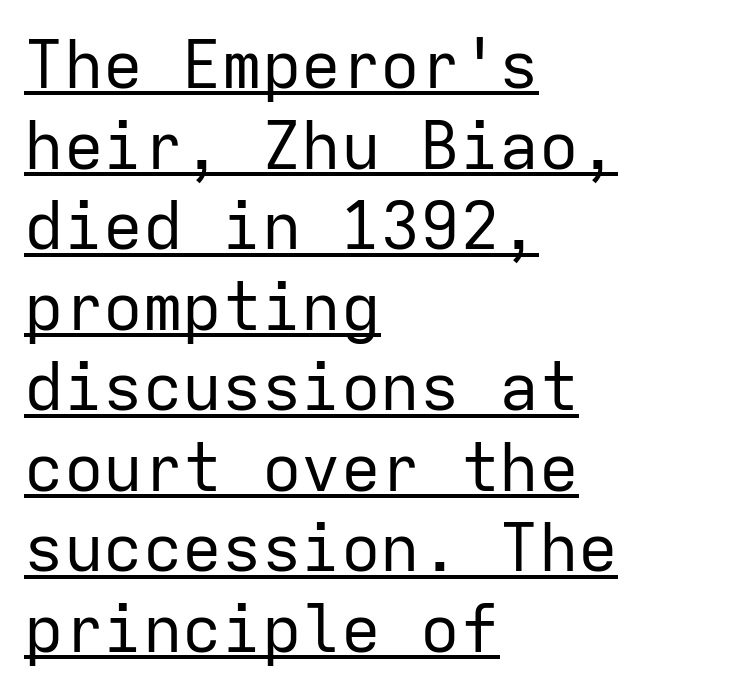
{"serif": "no", "italic": "no", "bold": "no", "weight": "regular", "width": "normal", "stroke_contrast": "low", "x_height": "medium", "monospaced": "yes", "underline": "yes", "align": "left", "line_spacing_ratio": 1.22, "letter_spacing": "normal", "letter_spacing_em": 0.0, "glyph_px": 66}
